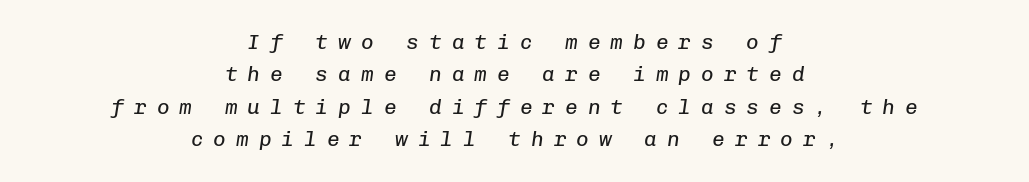
Q: Is the text bold? A: No.
Q: Is the text italic (slanted)? A: Yes, it leans right by about 8 degrees.
Q: Is the text underlined? A: No.
Q: How is the paragraph aligned? A: Centered.
Q: Is the spacing between letters normal or unusually wide? A: Unusually wide.
Q: Is the spacing between lines tight, normal or loose? A: Normal.
